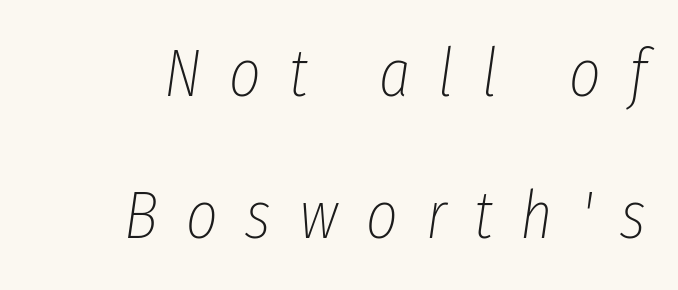
A clean baseline with only descenders dipping below it. These lines are rendered in a variable-pitch font. A typesetter would mark this as italic. Does the leading feel generous? Absolutely, it's lavish. Honestly, the letter spacing is so wide it's the main thing you notice. A quiet, ordinary-to-light weight characterises the typeface.
